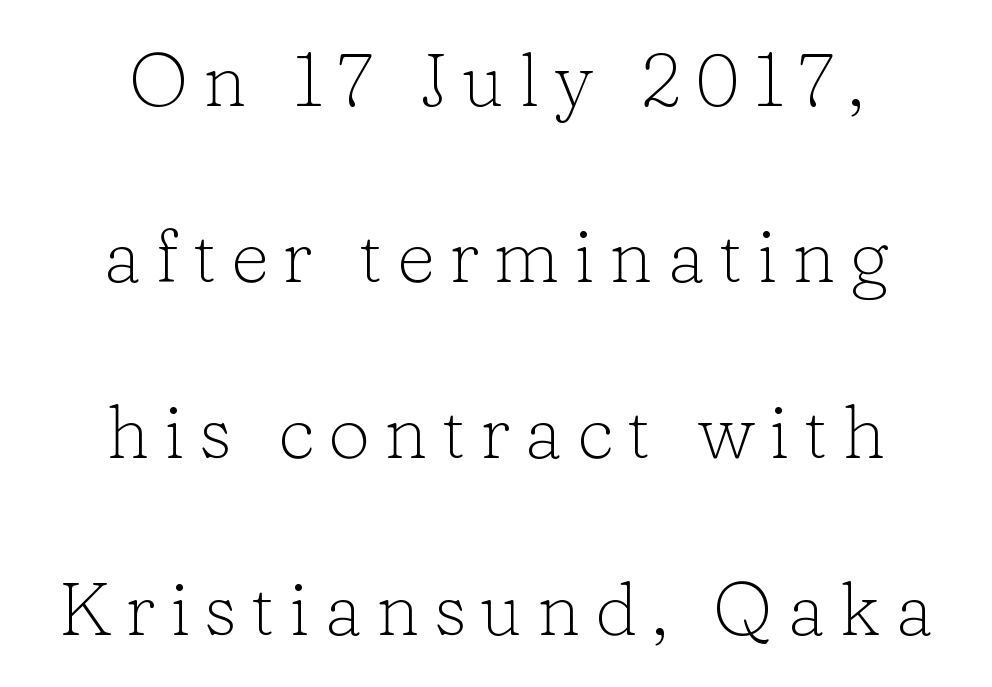
Q: Is the text bold? A: No.
Q: Is the text italic (slanted)? A: No, it is upright.
Q: Is the typeface a serif or a sans-serif typeface? A: Serif.
Q: Is the text underlined? A: No.
Q: How is the paragraph aligned? A: Centered.
Q: Is the spacing between lines tight, normal or loose? A: Loose.
Q: Width (condensed, normal, or wide)? A: Normal.
Q: Stroke contrast? A: Low.
Q: x-height? A: Medium.
Q: Monospaced? A: No.
